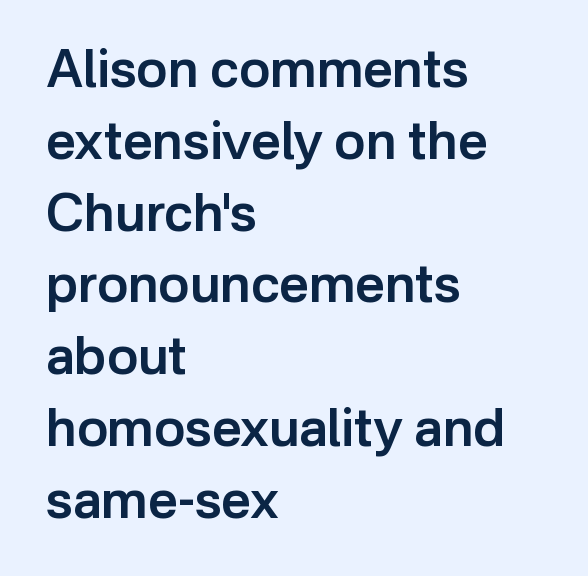
This sample keeps an unexceptional amount of space between lines. Short note: letters normally spaced. The rendering uses natural spacing where letterforms have individual widths. If you drew a line through each stem, it would be perfectly vertical.
